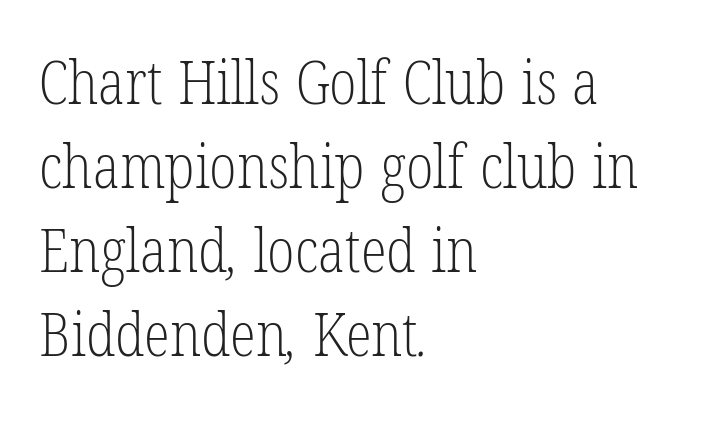
Q: Is the text bold? A: No.
Q: Is the typeface a serif or a sans-serif typeface? A: Serif.
Q: Is the text underlined? A: No.
Q: How is the paragraph aligned? A: Left-aligned.
Q: Is the spacing between letters normal or unusually wide? A: Normal.
Q: Is the spacing between lines tight, normal or loose? A: Normal.
Q: Width (condensed, normal, or wide)? A: Condensed.
Q: Stroke contrast? A: Low.
Q: x-height? A: Medium.
Q: Monospaced? A: No.
